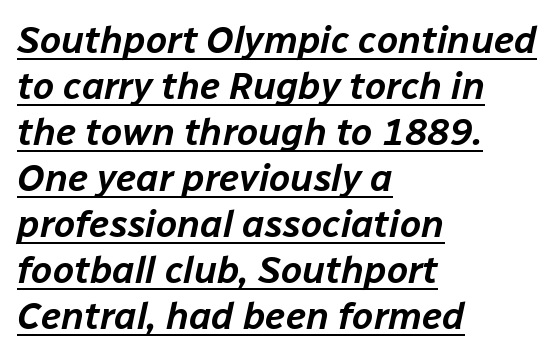
The image shows 38 px text type, italic (leaning right); set left-aligned, line spacing 1.21x, normal letter spacing, underlined; low stroke contrast and a medium x-height.
